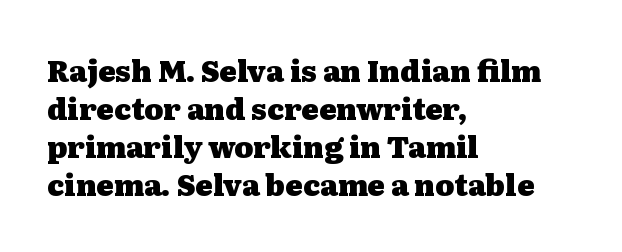
Q: Is the text bold? A: Yes.
Q: Is the text italic (slanted)? A: No, it is upright.
Q: Is the typeface a serif or a sans-serif typeface? A: Serif.
Q: Is the text underlined? A: No.
Q: How is the paragraph aligned? A: Left-aligned.
Q: Is the spacing between letters normal or unusually wide? A: Normal.
Q: Is the spacing between lines tight, normal or loose? A: Normal.
Q: Width (condensed, normal, or wide)? A: Wide.
Q: Stroke contrast? A: Medium.
Q: x-height? A: Medium.
Q: Monospaced? A: No.
